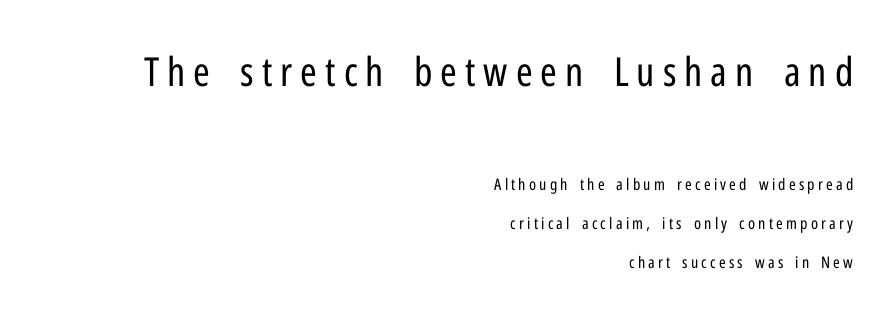
{"serif": "no", "italic": "no", "bold": "no", "weight": "regular", "width": "condensed", "stroke_contrast": "low", "x_height": "medium", "monospaced": "no", "underline": "no", "align": "right", "line_spacing": "loose", "line_spacing_ratio": 2.43, "letter_spacing": "wide", "letter_spacing_em": 0.2, "larger_block": "first", "size_ratio": 2.5, "glyph_px": 40}
